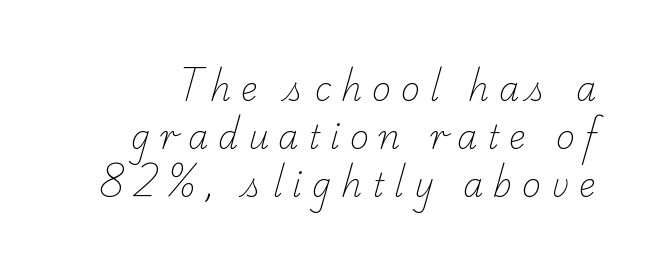
{"serif": "yes", "bold": "no", "weight": "light", "width": "normal", "stroke_contrast": "low", "x_height": "small", "monospaced": "no", "underline": "no", "line_spacing": "normal", "line_spacing_ratio": 1.5, "letter_spacing": "wide", "letter_spacing_em": 0.31, "glyph_px": 32}
